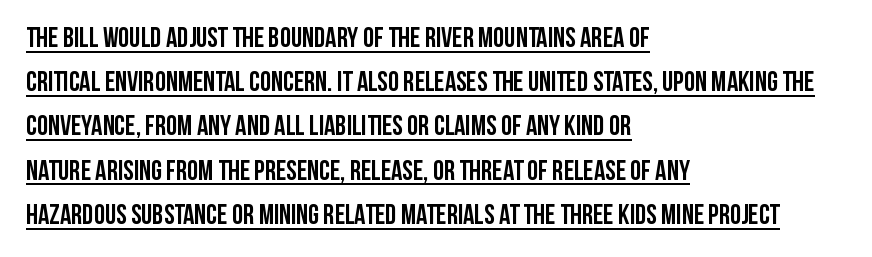
{"serif": "no", "italic": "no", "bold": "yes", "weight": "semibold", "width": "condensed", "stroke_contrast": "low", "x_height": "large", "monospaced": "no", "underline": "yes", "align": "left", "line_spacing": "normal", "line_spacing_ratio": 1.58, "letter_spacing": "normal", "letter_spacing_em": 0.0, "glyph_px": 28}
